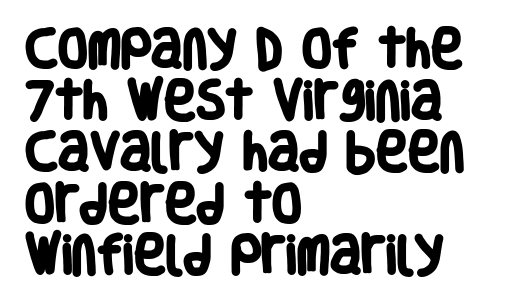
The image shows 43 px heavy, condensed sans-serif type; set left-aligned, line spacing 1.2x, normal letter spacing, not underlined; low stroke contrast and a large x-height.
